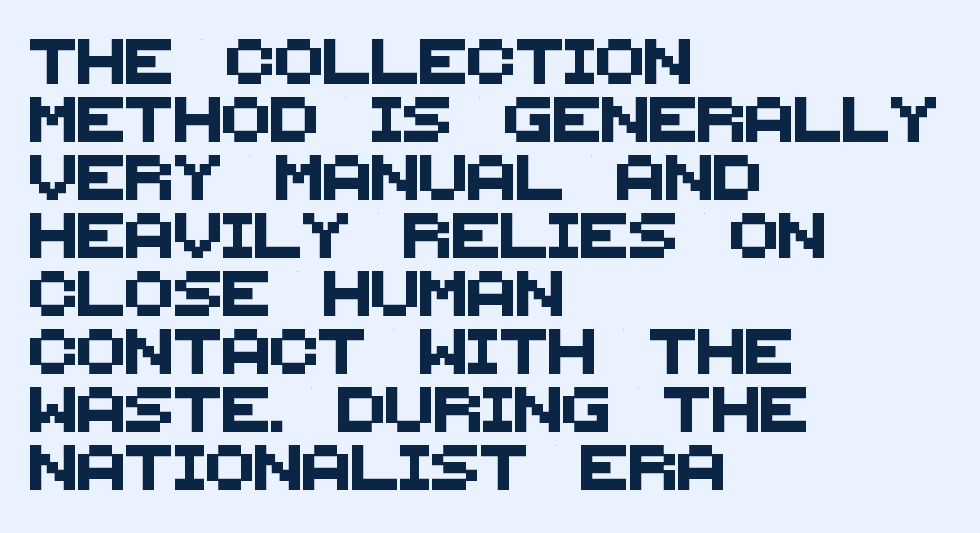
The image shows 45 px sans-serif type; set left-aligned, normal line spacing (1.29x), normal letter spacing, not underlined; medium stroke contrast and a large x-height.
